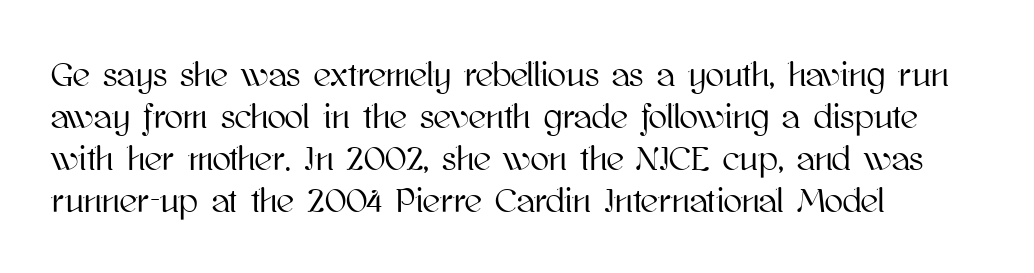
The image shows 34 px text type, upright; set left-aligned, line spacing 1.24x, normal letter spacing, not underlined; high stroke contrast and a medium x-height.
